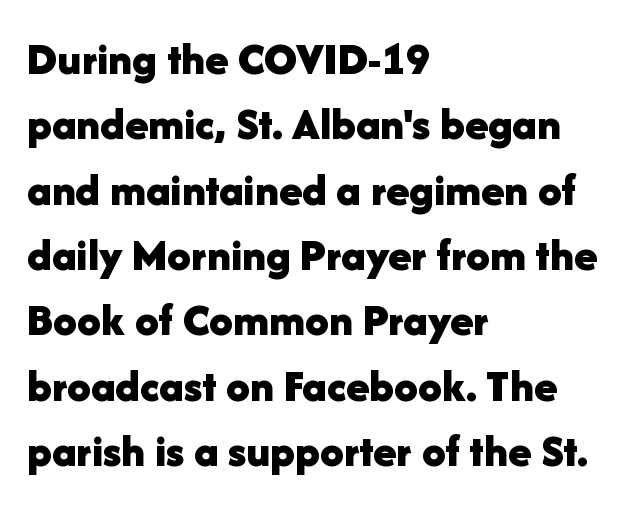
{"serif": "no", "italic": "no", "bold": "yes", "weight": "bold", "width": "normal", "stroke_contrast": "low", "x_height": "medium", "monospaced": "no", "underline": "no", "align": "left", "line_spacing": "normal", "line_spacing_ratio": 1.39, "letter_spacing": "normal", "letter_spacing_em": 0.0, "glyph_px": 47}
